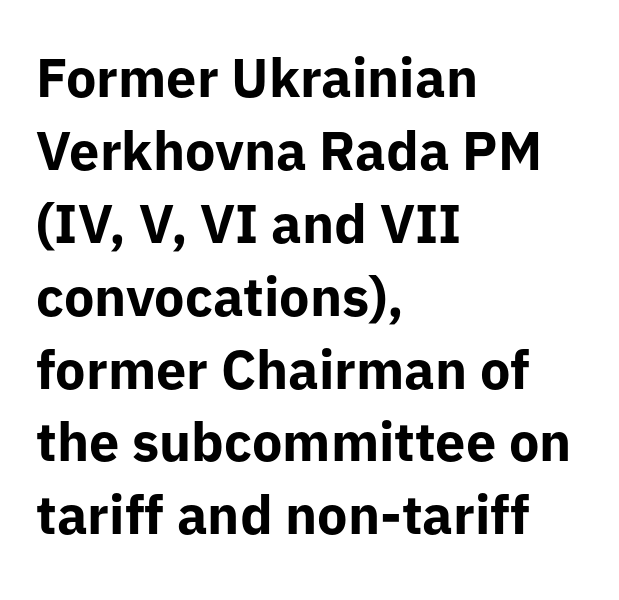
The image shows 54 px bold sans-serif type, upright; set left-aligned, normal line spacing (1.35x), normal letter spacing, not underlined; low stroke contrast and a medium x-height.
